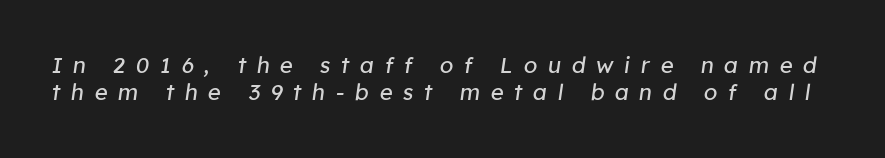
Q: Is the text bold? A: No.
Q: Is the text italic (slanted)? A: Yes, it leans right by about 8 degrees.
Q: Is the text underlined? A: No.
Q: Is the spacing between letters normal or unusually wide? A: Unusually wide.
